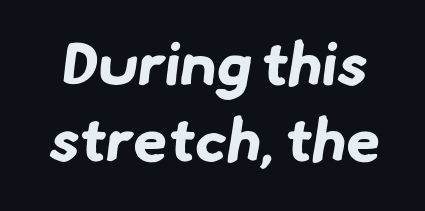
The image shows 62 px bold sans-serif type; set line spacing 1.22x, normal letter spacing, not underlined; low stroke contrast and a small x-height.
